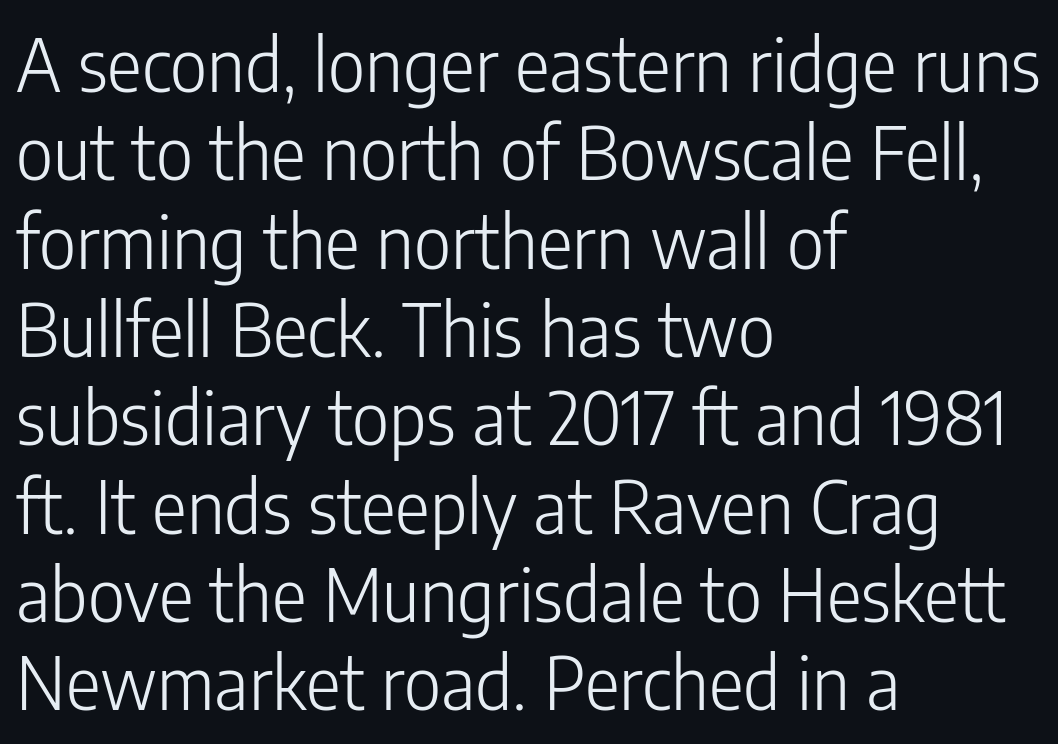
No extra ink here — the face is not bold. Italic? Not at all — the glyphs are vertical. Proportional: the letters do not fall into vertical columns. Compared with typical body copy, the letter spacing here is the same. These lines stack with their left ends in a neat column. The letters carry no serifs — their stems end cleanly without finishing strokes.
